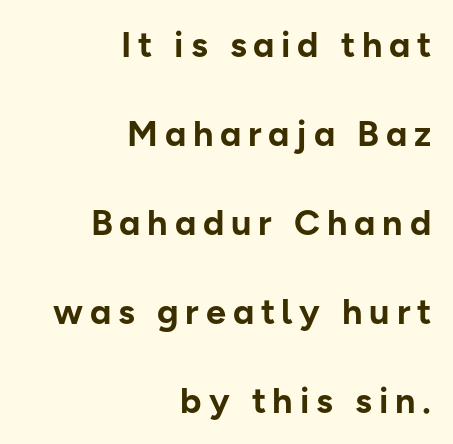
{"serif": "no", "italic": "no", "bold": "yes", "weight": "bold", "width": "normal", "stroke_contrast": "low", "x_height": "medium", "monospaced": "no", "underline": "no", "align": "right", "line_spacing": "loose", "line_spacing_ratio": 2.47, "glyph_px": 36}
